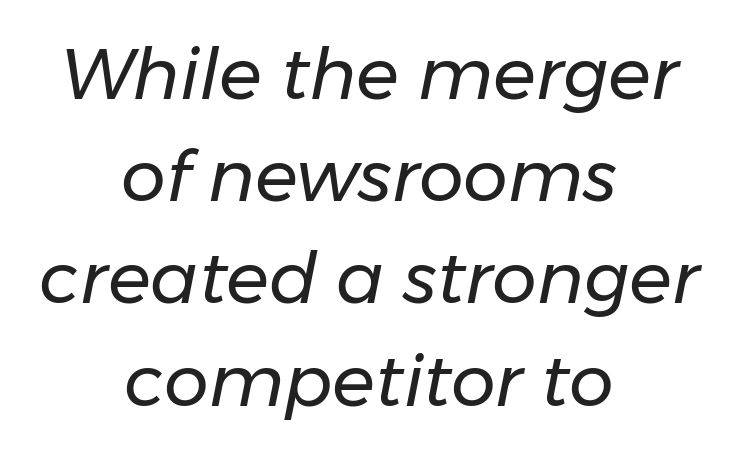
Q: Is the text bold? A: No.
Q: Is the text italic (slanted)? A: Yes, it leans right by about 11 degrees.
Q: Is the text underlined? A: No.
Q: How is the paragraph aligned? A: Centered.
Q: Is the spacing between letters normal or unusually wide? A: Normal.
Q: Is the spacing between lines tight, normal or loose? A: Normal.
Q: Width (condensed, normal, or wide)? A: Normal.
Q: Stroke contrast? A: Low.
Q: x-height? A: Medium.
Q: Monospaced? A: No.
